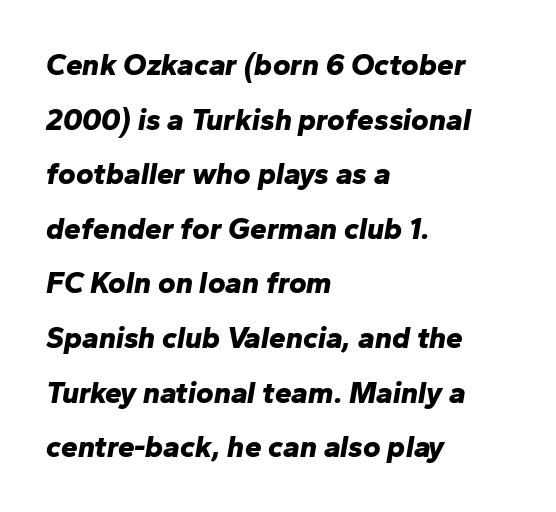
The font is running at its bold setting. Nothing unusual about the tracking: characters are spaced as the font intends. These lines were composed using italics. Do the characters align in a grid? No, the font is proportional. The strip under each line holds only bare page.
